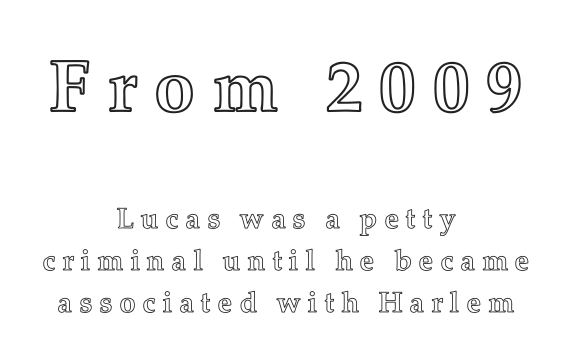
Q: Is the text italic (slanted)? A: No, it is upright.
Q: Is the text underlined? A: No.
Q: How is the paragraph aligned? A: Centered.
Q: Is the spacing between letters normal or unusually wide? A: Unusually wide.
Q: Is the spacing between lines tight, normal or loose? A: Normal.
Q: Which block of text is set in a larger size, the first (top) or the second (bottom)? A: The first (top) one.
Q: Width (condensed, normal, or wide)? A: Normal.
Q: x-height? A: Medium.
Q: Monospaced? A: No.
